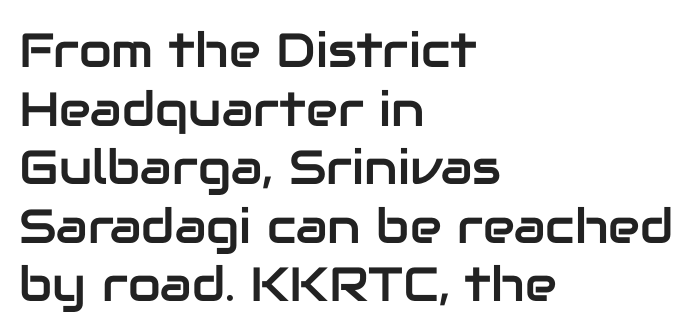
The image shows 48 px sans-serif type, upright; set left-aligned, line spacing 1.22x, normal letter spacing, not underlined; low stroke contrast and a medium x-height.
